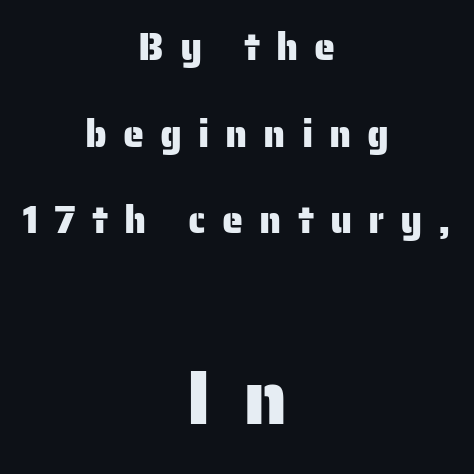
The designer went with a sans here, leaving each stem footless. Bare-footed words on every line. Varying glyph widths throughout — classic text-font behaviour. A great deal of white space separates one row of letters from the next.
